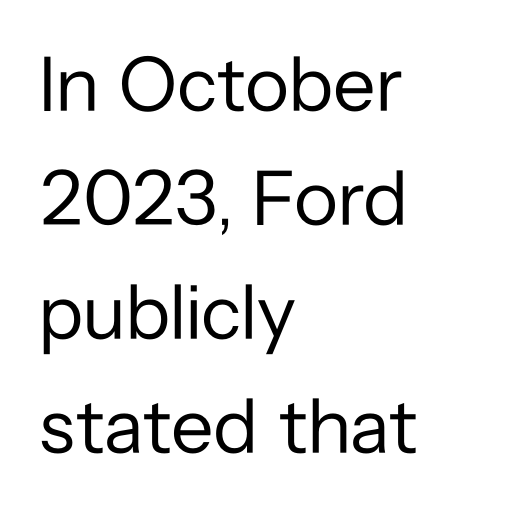
The image shows 78 px regular-weight sans-serif type, upright; set left-aligned, normal line spacing (1.46x), normal letter spacing, not underlined; low stroke contrast and a medium x-height.
